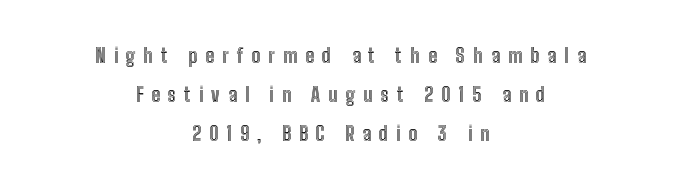
{"italic": "no", "underline": "no", "align": "center", "line_spacing": "loose", "line_spacing_ratio": 1.94, "letter_spacing": "wide", "letter_spacing_em": 0.4, "glyph_px": 20}
